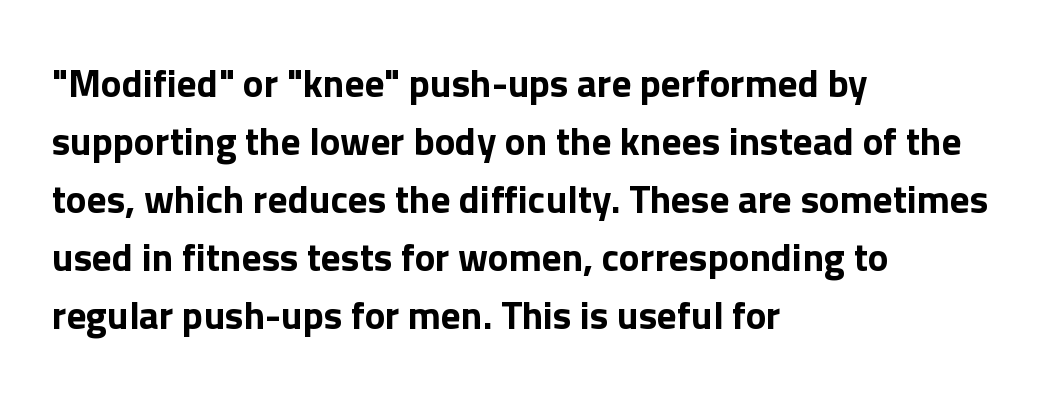
You could call the tracking neutral — neither tight nor loose. Heft: maximum for text — a bold. This rendering features lettering with no underline. Horizontal alignment here is leftward, the default for most running prose. Spacing verdict: proportional, widths tailored to each character. Notice how the stems are strictly vertical — no italics here.
